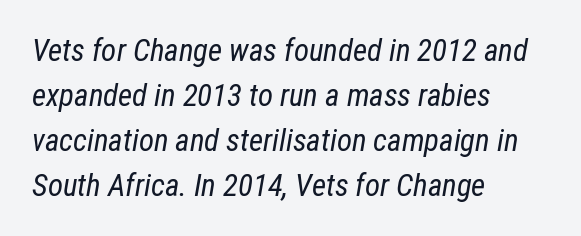
Q: Is the text bold? A: No.
Q: Is the text italic (slanted)? A: Yes, it leans right by about 12 degrees.
Q: Is the text underlined? A: No.
Q: How is the paragraph aligned? A: Left-aligned.
Q: Is the spacing between letters normal or unusually wide? A: Normal.
Q: Is the spacing between lines tight, normal or loose? A: Normal.
Q: Width (condensed, normal, or wide)? A: Condensed.
Q: Stroke contrast? A: Low.
Q: x-height? A: Medium.
Q: Monospaced? A: No.
